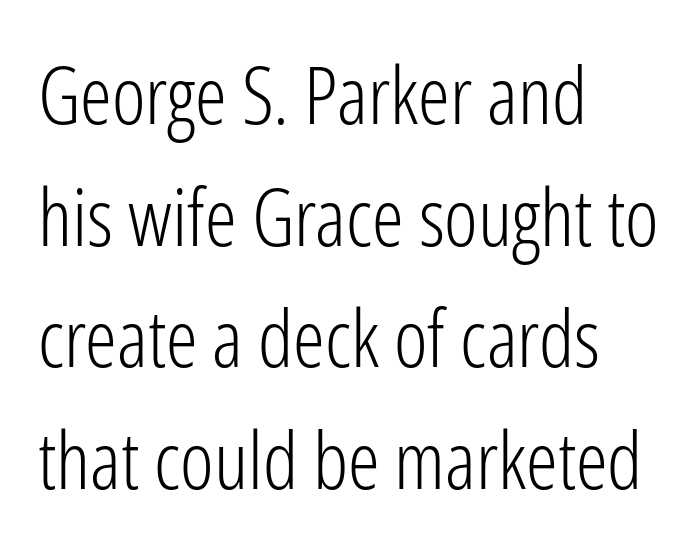
The image shows 80 px light, condensed sans-serif type, upright; set left-aligned, normal line spacing (1.52x), normal letter spacing, not underlined; low stroke contrast and a medium x-height.
